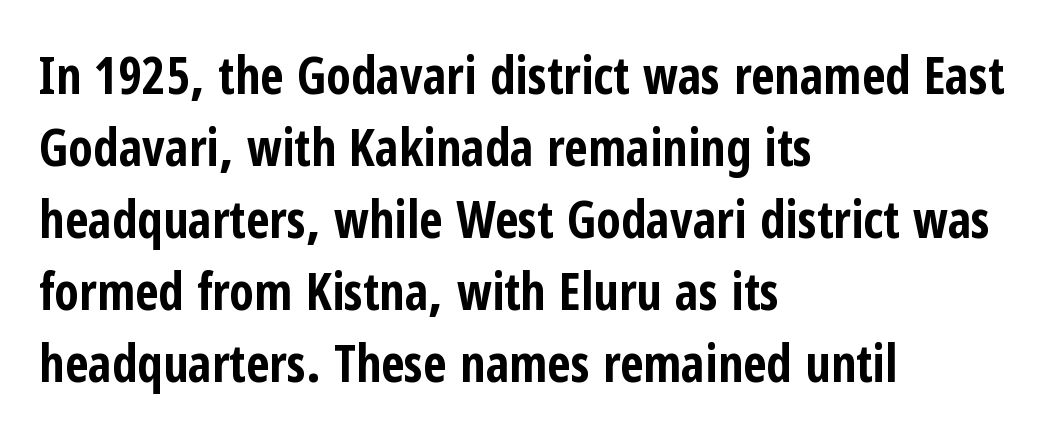
The image shows 51 px bold, condensed sans-serif type, upright; set left-aligned, normal line spacing (1.41x), normal letter spacing, not underlined; low stroke contrast and a medium x-height.
